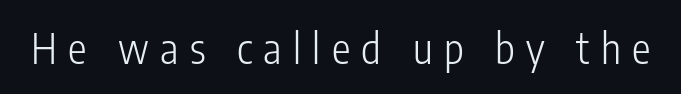
{"serif": "no", "italic": "no", "bold": "no", "weight": "light", "width": "condensed", "stroke_contrast": "low", "x_height": "medium", "monospaced": "no", "underline": "no", "letter_spacing": "wide", "letter_spacing_em": 0.27, "glyph_px": 42}
